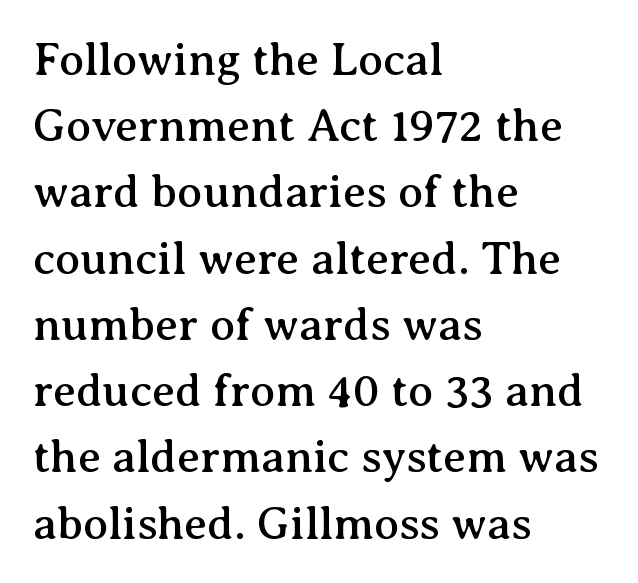
{"serif": "yes", "italic": "no", "width": "normal", "stroke_contrast": "medium", "x_height": "medium", "monospaced": "no", "underline": "no", "align": "left", "line_spacing": "normal", "line_spacing_ratio": 1.44, "letter_spacing": "normal", "letter_spacing_em": 0.0, "glyph_px": 46}
